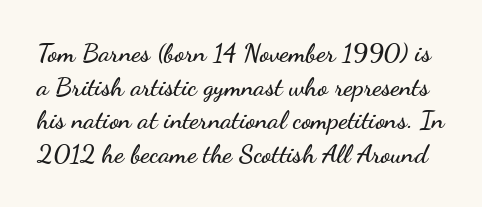
Vertical spacing — default. Nothing unusual about the tracking: characters are spaced as the font intends. Plain, unruled lines of type.
